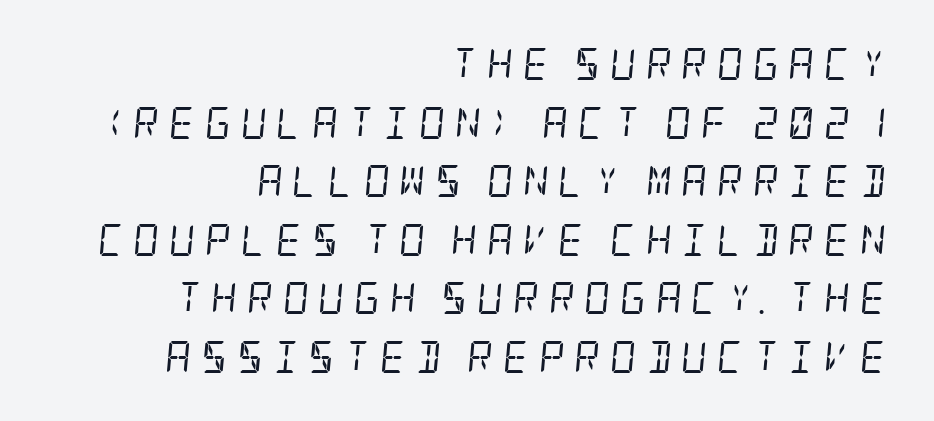
{"serif": "yes", "italic": "yes", "lean": "right", "slant_degrees": 5, "bold": "no", "weight": "regular", "width": "condensed", "stroke_contrast": "low", "x_height": "large", "underline": "no", "align": "right", "line_spacing_ratio": 1.83, "letter_spacing": "wide", "letter_spacing_em": 0.3, "glyph_px": 32}
